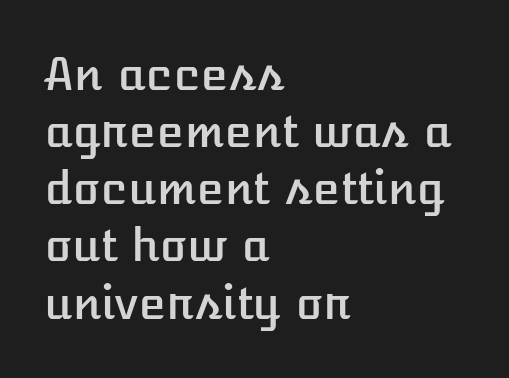
Q: Is the text italic (slanted)? A: No, it is upright.
Q: Is the text underlined? A: No.
Q: How is the paragraph aligned? A: Left-aligned.
Q: Is the spacing between letters normal or unusually wide? A: Normal.
Q: Is the spacing between lines tight, normal or loose? A: Normal.
Q: Width (condensed, normal, or wide)? A: Normal.
Q: Stroke contrast? A: Low.
Q: x-height? A: Medium.
Q: Monospaced? A: No.
